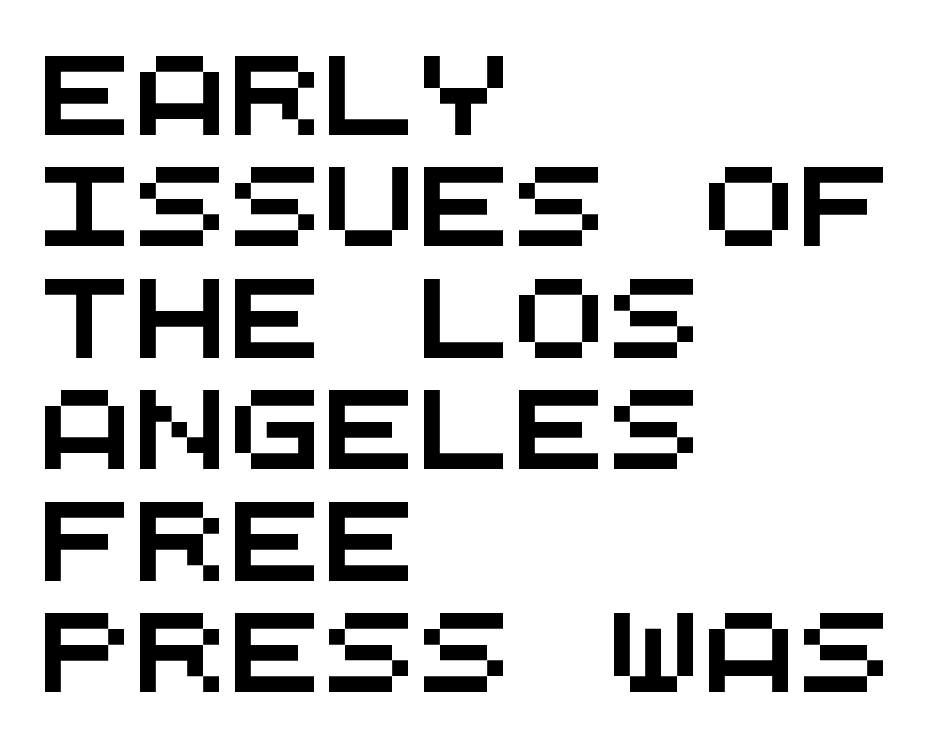
Horizontal bands of white between lines are of average thickness. A sans-serif font was chosen for this passage. The passage is arranged the way most books set body copy — flush left. The rendering uses typewriter-style spacing with identical character cells. This rendering leaves character spacing at its baseline value.
